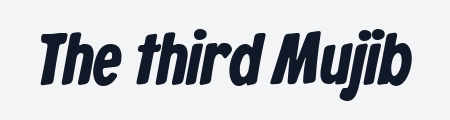
Q: Is the text bold? A: Yes.
Q: Is the typeface a serif or a sans-serif typeface? A: Sans-serif.
Q: Is the text underlined? A: No.
Q: Is the spacing between letters normal or unusually wide? A: Normal.
Q: Width (condensed, normal, or wide)? A: Condensed.
Q: Stroke contrast? A: Low.
Q: x-height? A: Medium.
Q: Monospaced? A: No.
